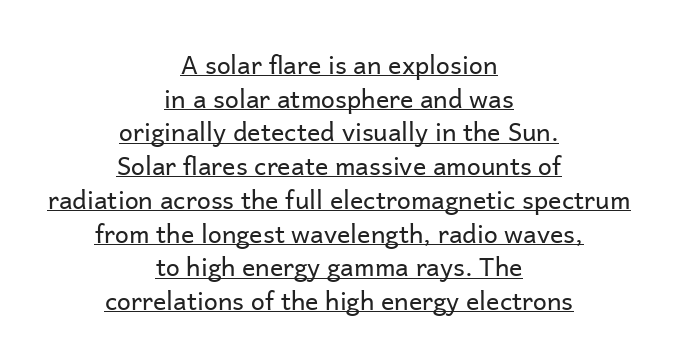
Q: Is the text bold? A: No.
Q: Is the text italic (slanted)? A: No, it is upright.
Q: Is the text underlined? A: Yes.
Q: How is the paragraph aligned? A: Centered.
Q: Is the spacing between letters normal or unusually wide? A: Normal.
Q: Is the spacing between lines tight, normal or loose? A: Normal.
